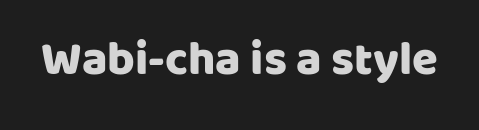
{"serif": "no", "italic": "no", "width": "normal", "stroke_contrast": "low", "x_height": "large", "monospaced": "no", "underline": "no", "letter_spacing": "normal", "letter_spacing_em": 0.0, "glyph_px": 47}
